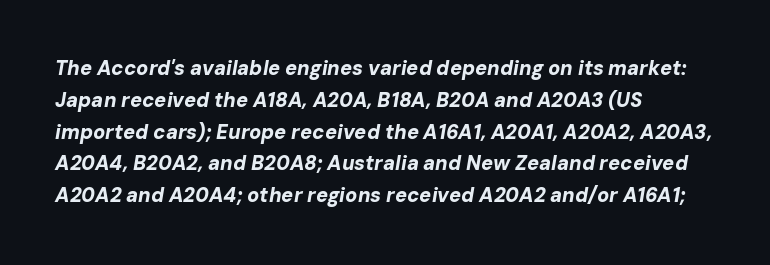
Honestly, the row spacing looks completely unremarkable. Every letter is thick-stroked: bold, no question. Slant detected: the letters are inclined. The passage shown has conventional tracking throughout. Honestly, there is no underline to notice here at all. Alignment: flush left.
